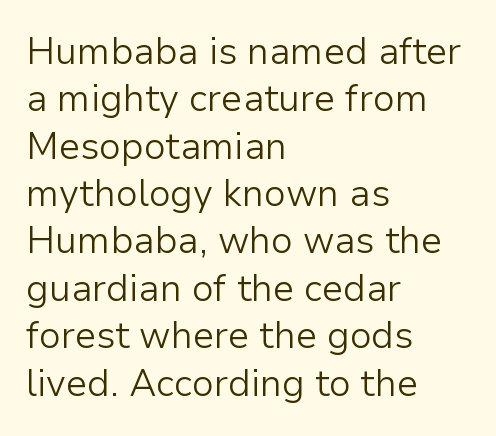
{"serif": "no", "italic": "no", "bold": "no", "weight": "light", "width": "normal", "stroke_contrast": "low", "x_height": "medium", "monospaced": "no", "underline": "no", "align": "left", "line_spacing": "normal", "line_spacing_ratio": 1.28, "letter_spacing": "normal", "letter_spacing_em": 0.0, "glyph_px": 37}
